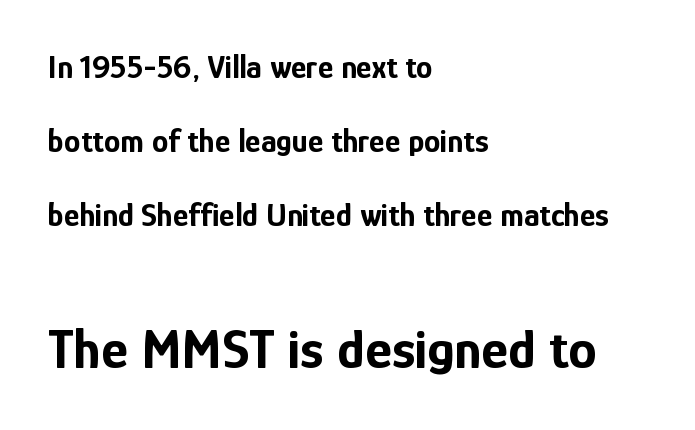
The image shows 57 px bold, condensed sans-serif type, upright; set left-aligned, loose line spacing (2.25x), normal letter spacing, not underlined; the second (bottom) block is 1.73x larger; low stroke contrast and a medium x-height.
